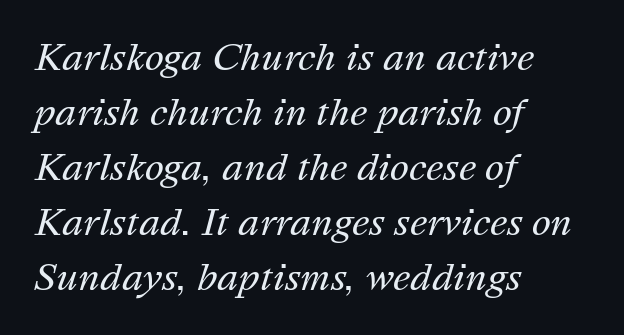
{"italic": "yes", "lean": "right", "slant_degrees": 16, "bold": "no", "weight": "regular", "width": "normal", "stroke_contrast": "medium", "x_height": "medium", "monospaced": "no", "underline": "no", "align": "left", "line_spacing": "normal", "line_spacing_ratio": 1.53, "letter_spacing": "normal", "letter_spacing_em": 0.0, "glyph_px": 36}
